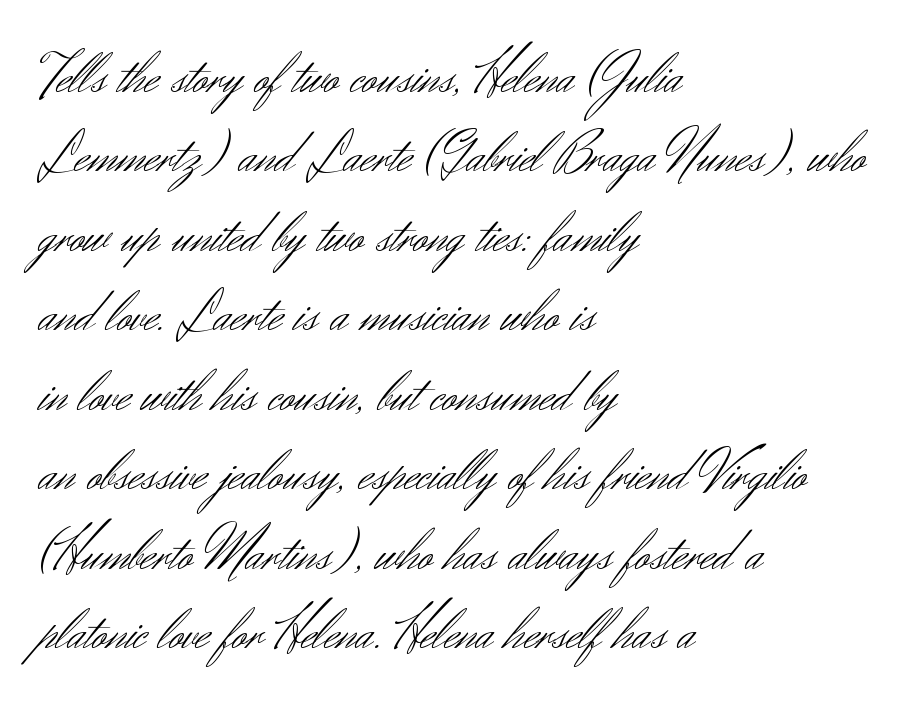
A bare baseline throughout the passage. Counters stay open thanks to moderate or lighter strokes. Is this a fixed-width face? No — the glyphs have proportional, varying widths. How are the letters spaced? Ordinarily, with no added tracking.
